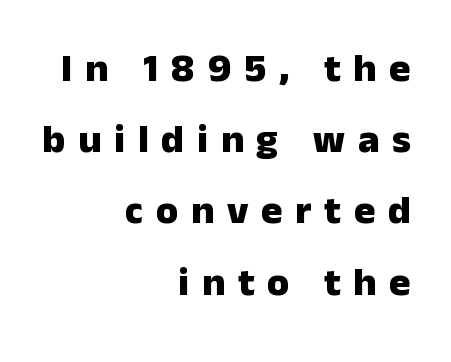
Characters follow at a spacing far wider than the type designer built in. Is there any slant? The stems are plumb. The paragraph shown leans on its right margin. Think of a printed novel: that variable character pitch is what you see here. This sample uses a sans-serif face. Quick note: underline off.
